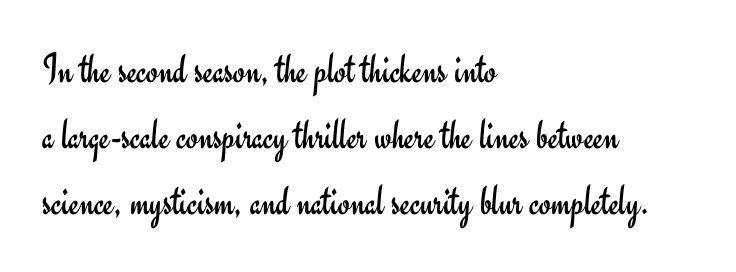
{"serif": "no", "bold": "no", "weight": "regular", "width": "normal", "stroke_contrast": "low", "x_height": "small", "monospaced": "no", "underline": "no", "align": "left", "line_spacing": "normal", "line_spacing_ratio": 1.53, "letter_spacing": "normal", "letter_spacing_em": 0.0, "glyph_px": 43}
